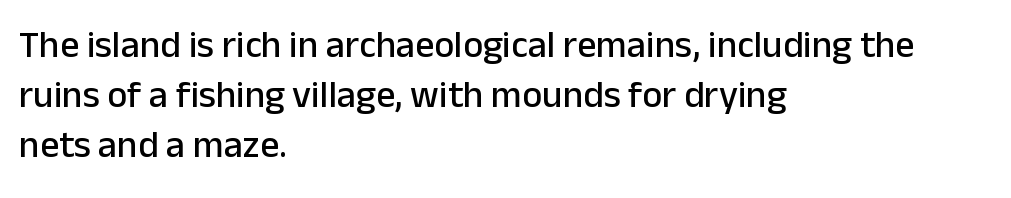
Each row of text sits above clean, open space. Does the copy run flush right? No — it runs flush left. The font family rendered here belongs to the sans-serif group. Every stem runs plumb, perpendicular to the baseline.
